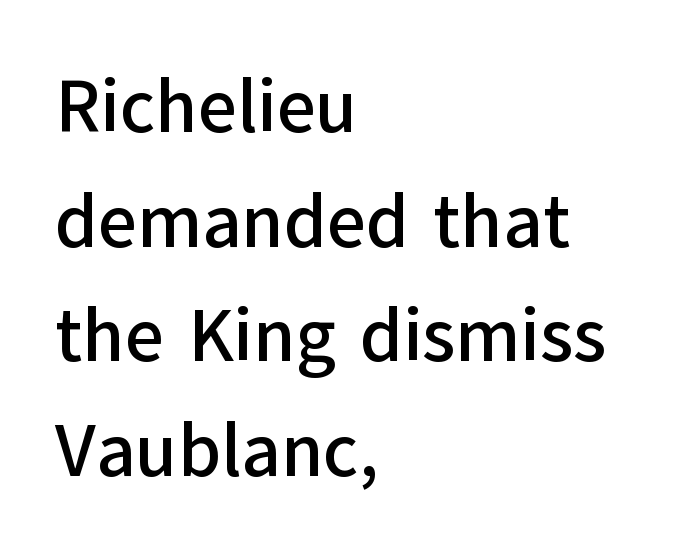
Q: Is the text italic (slanted)? A: No, it is upright.
Q: Is the typeface a serif or a sans-serif typeface? A: Sans-serif.
Q: Is the text underlined? A: No.
Q: How is the paragraph aligned? A: Left-aligned.
Q: Is the spacing between letters normal or unusually wide? A: Normal.
Q: Is the spacing between lines tight, normal or loose? A: Normal.
Q: Width (condensed, normal, or wide)? A: Normal.
Q: Stroke contrast? A: Low.
Q: x-height? A: Medium.
Q: Monospaced? A: No.
